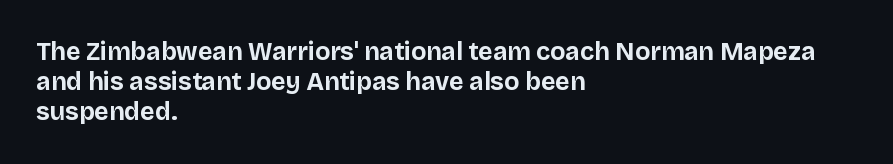
Q: Is the text bold? A: Yes.
Q: Is the text italic (slanted)? A: No, it is upright.
Q: Is the text underlined? A: No.
Q: How is the paragraph aligned? A: Left-aligned.
Q: Is the spacing between letters normal or unusually wide? A: Normal.
